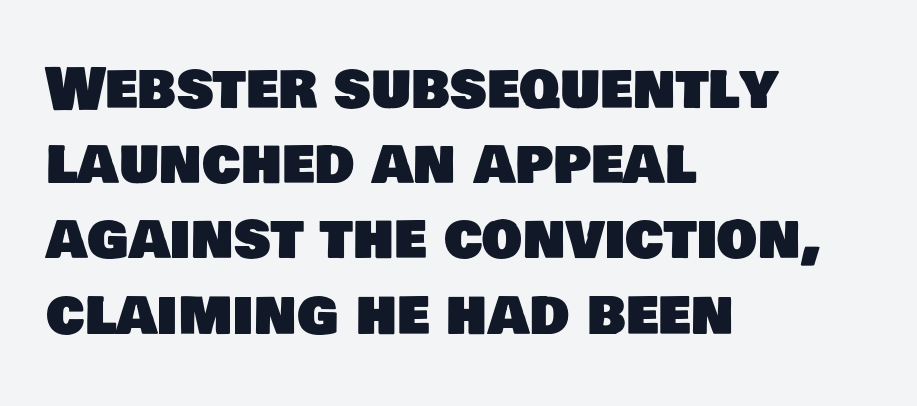
{"serif": "no", "width": "normal", "stroke_contrast": "low", "x_height": "large", "monospaced": "no", "underline": "no", "align": "left", "line_spacing": "normal", "line_spacing_ratio": 1.32, "letter_spacing": "normal", "letter_spacing_em": 0.0, "glyph_px": 57}
